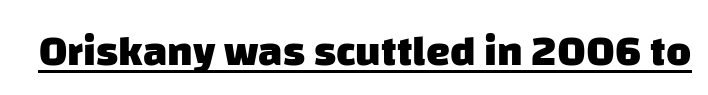
{"serif": "no", "bold": "yes", "weight": "heavy", "width": "normal", "stroke_contrast": "low", "x_height": "large", "monospaced": "no", "underline": "yes", "letter_spacing": "normal", "letter_spacing_em": 0.0, "glyph_px": 43}
